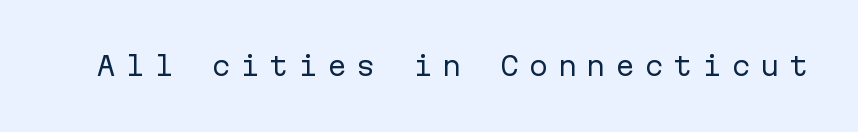
A bare baseline throughout the passage. Counters stay open thanks to moderate or lighter strokes. The letters stand upright; this is a roman face. The letters are spread apart with noticeably loose tracking.
